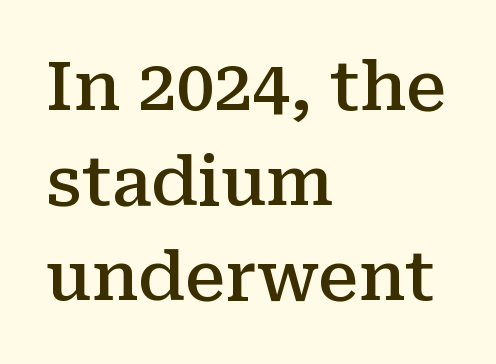
The image shows 68 px semibold serif type, upright; set left-aligned, normal line spacing (1.4x), normal letter spacing, not underlined; medium stroke contrast and a medium x-height.
